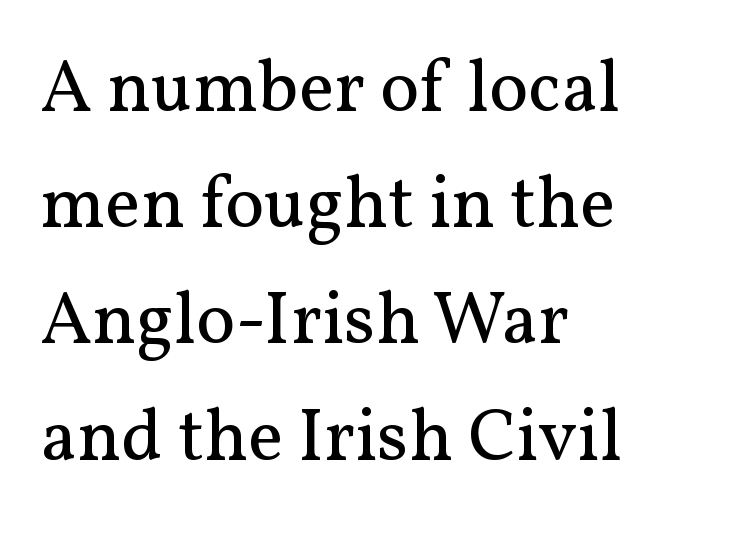
{"serif": "yes", "italic": "no", "bold": "no", "weight": "regular", "width": "normal", "stroke_contrast": "medium", "x_height": "medium", "monospaced": "no", "underline": "no", "align": "left", "line_spacing": "normal", "line_spacing_ratio": 1.57, "letter_spacing": "normal", "letter_spacing_em": 0.0, "glyph_px": 74}
